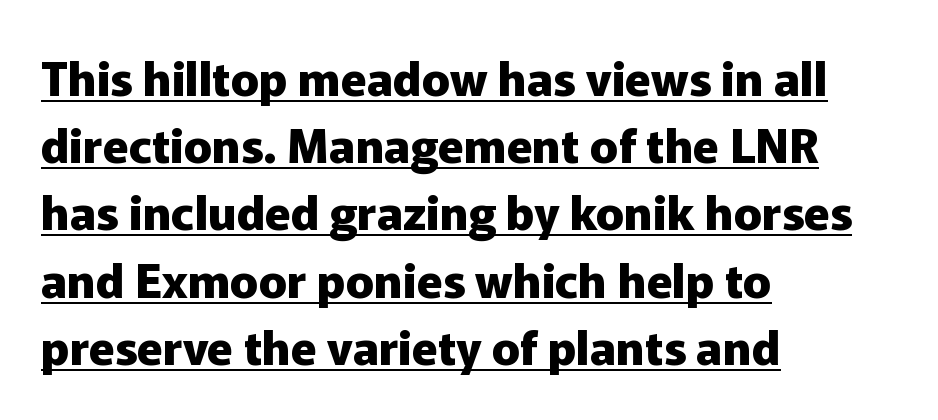
Every letter is thick-stroked: bold, no question. These lines are rendered in a variable-pitch font. Caption: standard tracking, unaltered. All the whitespace from short lines collects on the right.
